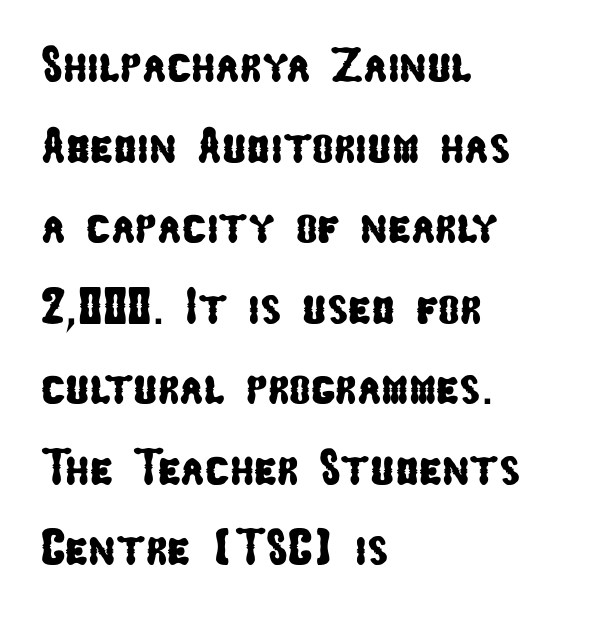
Q: Is the typeface a serif or a sans-serif typeface? A: Sans-serif.
Q: Is the text underlined? A: No.
Q: How is the paragraph aligned? A: Left-aligned.
Q: Is the spacing between letters normal or unusually wide? A: Normal.
Q: Is the spacing between lines tight, normal or loose? A: Normal.
Q: Width (condensed, normal, or wide)? A: Condensed.
Q: Stroke contrast? A: Low.
Q: x-height? A: Medium.
Q: Monospaced? A: No.
